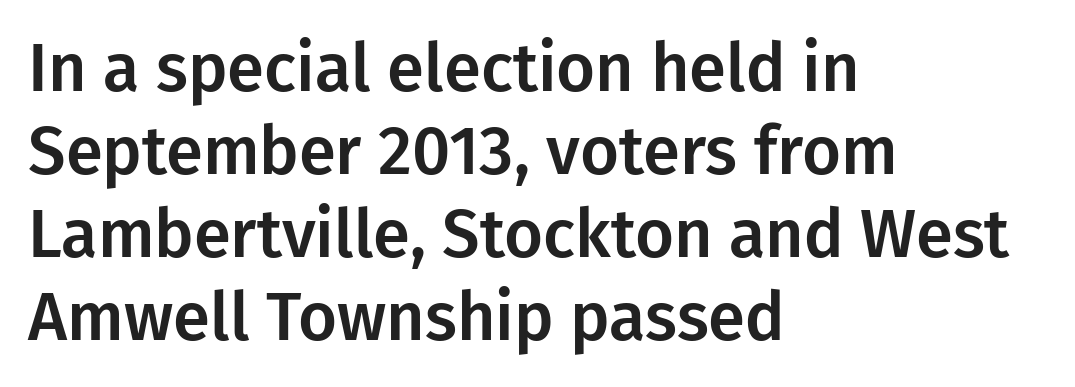
The image shows 67 px sans-serif type, upright; set left-aligned, line spacing 1.24x, normal letter spacing, not underlined; low stroke contrast and a medium x-height.
